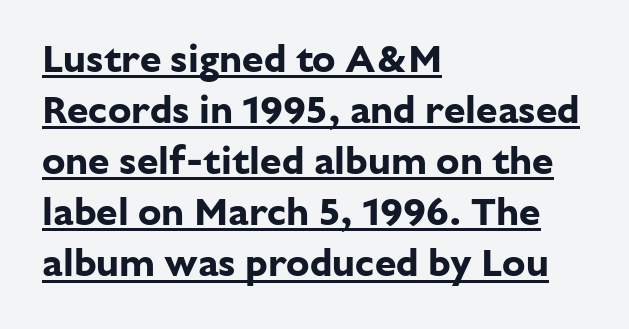
Is this a fixed-width face? No — the glyphs have proportional, varying widths. Does a line run under the words? Yes, clearly. Each glyph is drawn with heavy, bold strokes. Left-aligned paragraph, ragged on the right.
